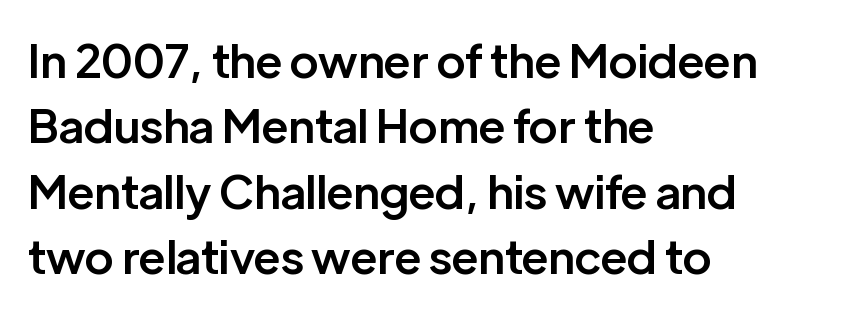
{"serif": "no", "italic": "no", "bold": "semi", "weight": "semibold", "width": "normal", "stroke_contrast": "low", "x_height": "medium", "monospaced": "no", "underline": "no", "align": "left", "line_spacing": "normal", "line_spacing_ratio": 1.42, "letter_spacing": "normal", "letter_spacing_em": 0.0, "glyph_px": 46}
